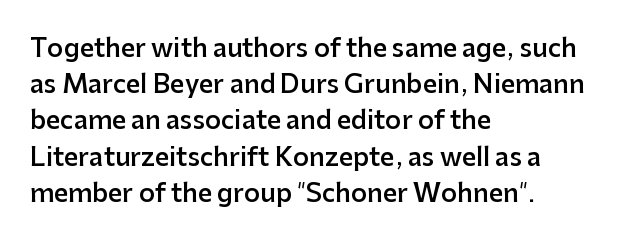
The image shows 25 px text type, upright; set left-aligned, normal line spacing (1.45x), normal letter spacing, not underlined.
